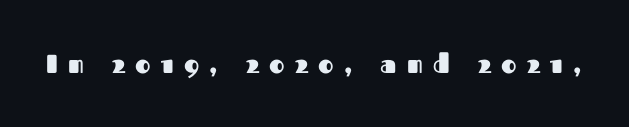
Characters remain perfectly vertical along every line. Type without underlining. The tracking jumps out immediately: characters are airy and widely separated. Emphasis by weight is at full strength: bold.
